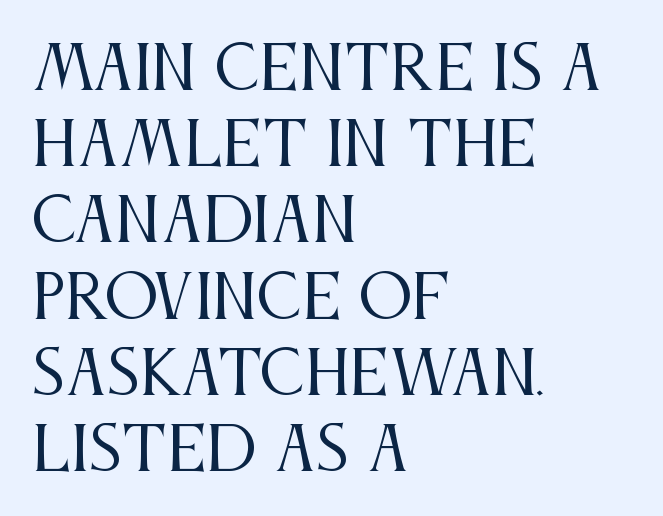
{"serif": "yes", "italic": "no", "bold": "no", "weight": "regular", "width": "condensed", "stroke_contrast": "medium", "x_height": "large", "monospaced": "no", "underline": "no", "align": "left", "line_spacing": "normal", "line_spacing_ratio": 1.27, "letter_spacing": "normal", "letter_spacing_em": 0.0, "glyph_px": 60}
